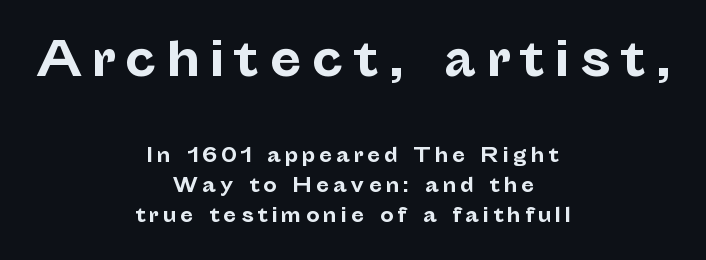
You get the large type first, then a drop to smaller type. The designer left line spacing at the default. Lines of text with bare space underneath. This sample has the flowing, uneven cadence of proportional lettering. Each letter's strokes conclude bluntly, with no projecting serifs.
